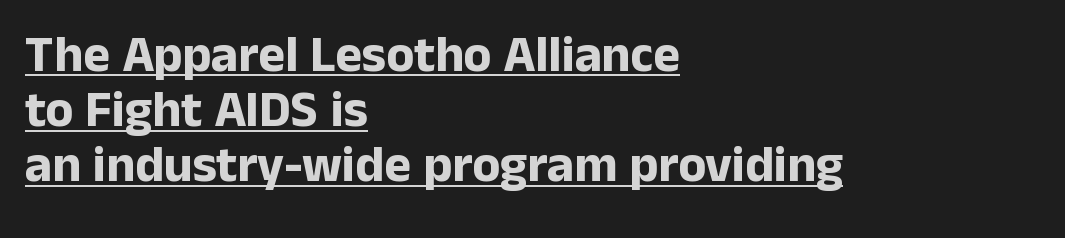
{"serif": "no", "italic": "no", "bold": "yes", "weight": "bold", "width": "normal", "stroke_contrast": "low", "x_height": "medium", "monospaced": "no", "underline": "yes", "align": "left", "line_spacing": "tight", "line_spacing_ratio": 1.08, "letter_spacing": "normal", "letter_spacing_em": 0.0, "glyph_px": 51}
